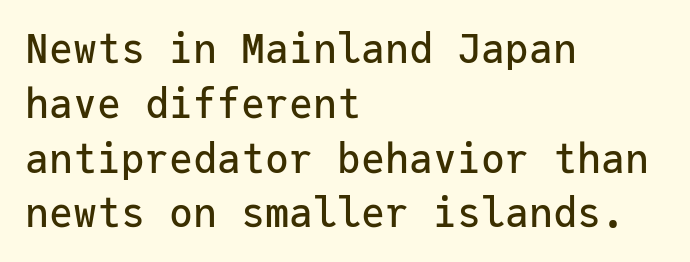
The line-height multiplier appears to be the usual default. A typesetter would call this zero additional tracking. Observe the absence of serifs on each vertical stroke in this sample. This sample uses an upright cut, with every glyph sitting square on the baseline. The strip under each line holds only bare page. The paragraph has a hard left edge and a soft right edge.
